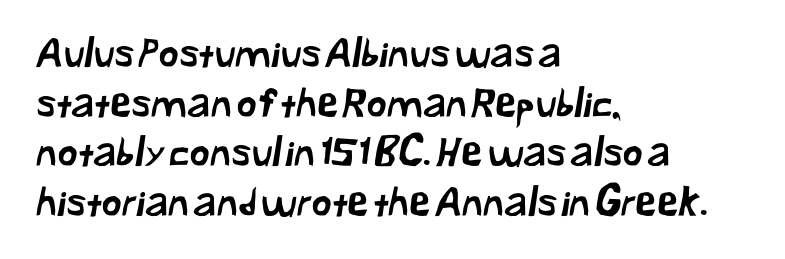
Q: Is the typeface a serif or a sans-serif typeface? A: Sans-serif.
Q: Is the text underlined? A: No.
Q: How is the paragraph aligned? A: Left-aligned.
Q: Is the spacing between letters normal or unusually wide? A: Normal.
Q: Is the spacing between lines tight, normal or loose? A: Normal.
Q: Width (condensed, normal, or wide)? A: Normal.
Q: Stroke contrast? A: Low.
Q: x-height? A: Medium.
Q: Monospaced? A: No.
